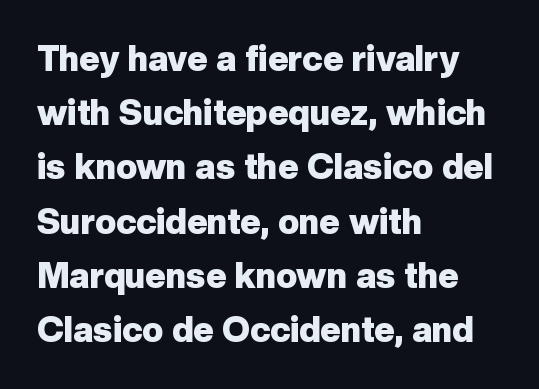
The image shows 35 px heavy sans-serif type, upright; set left-aligned, normal line spacing (1.55x), normal letter spacing, not underlined; low stroke contrast and a medium x-height.
